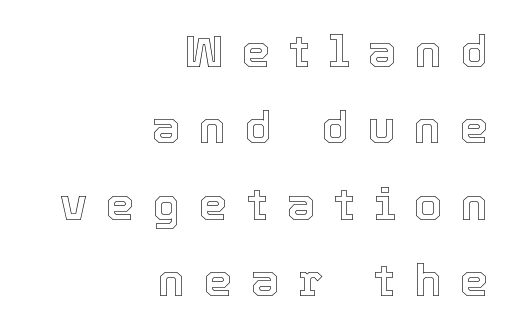
{"italic": "no", "width": "normal", "x_height": "medium", "monospaced": "no", "underline": "no", "align": "right", "line_spacing": "normal", "line_spacing_ratio": 1.7, "letter_spacing": "wide", "letter_spacing_em": 0.42, "glyph_px": 45}
